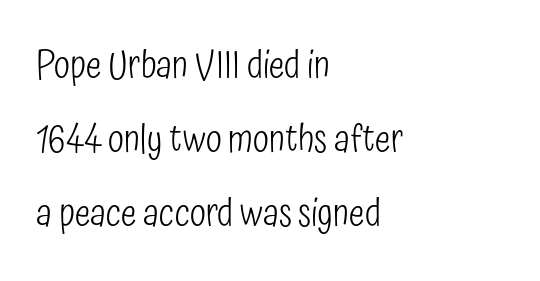
The image shows 37 px light, condensed sans-serif type, upright; set left-aligned, loose line spacing (2.0x), normal letter spacing, not underlined; low stroke contrast and a medium x-height.
